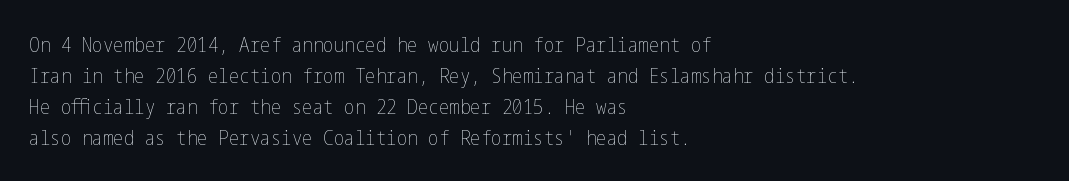
Q: Is the text bold? A: No.
Q: Is the text italic (slanted)? A: No, it is upright.
Q: Is the text underlined? A: No.
Q: How is the paragraph aligned? A: Left-aligned.
Q: Is the spacing between letters normal or unusually wide? A: Normal.
Q: Is the spacing between lines tight, normal or loose? A: Normal.
